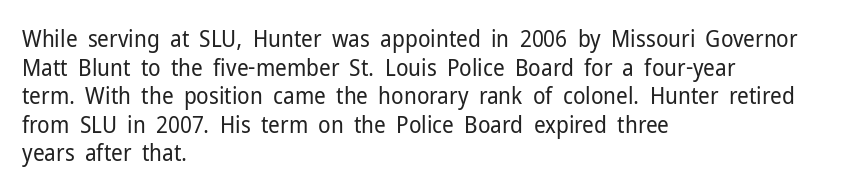
The image shows 23 px text type, upright; set left-aligned, line spacing 1.24x, normal letter spacing, not underlined.
